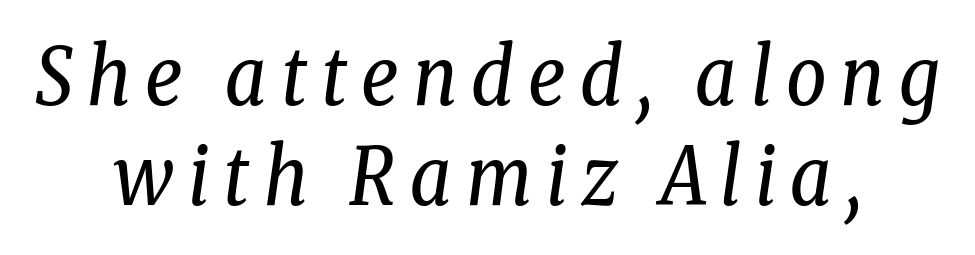
{"serif": "yes", "italic": "yes", "lean": "right", "slant_degrees": 8, "bold": "no", "weight": "regular", "width": "condensed", "stroke_contrast": "low", "x_height": "medium", "monospaced": "no", "underline": "no", "align": "center", "line_spacing": "normal", "line_spacing_ratio": 1.27, "glyph_px": 79}
